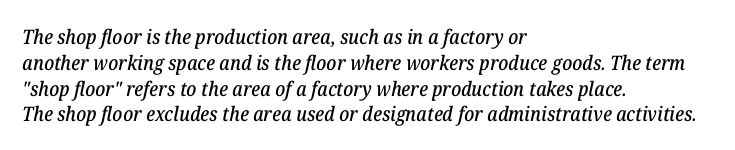
{"italic": "yes", "lean": "right", "slant_degrees": 12, "underline": "no", "align": "left", "line_spacing": "normal", "line_spacing_ratio": 1.29, "letter_spacing": "normal", "letter_spacing_em": 0.0, "glyph_px": 20}
